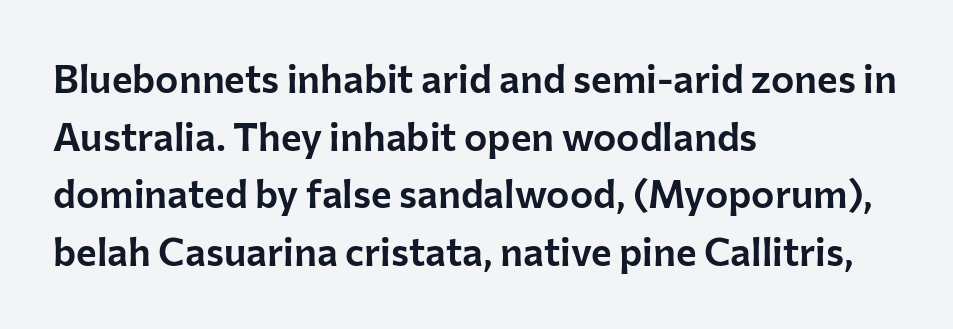
Glyph-to-glyph distance matches everyday printed text. Upright lettering throughout. Vertically, the passage feels balanced, rows spaced as you'd expect. Quick note: underline off. These lines are rendered in a variable-pitch font.
